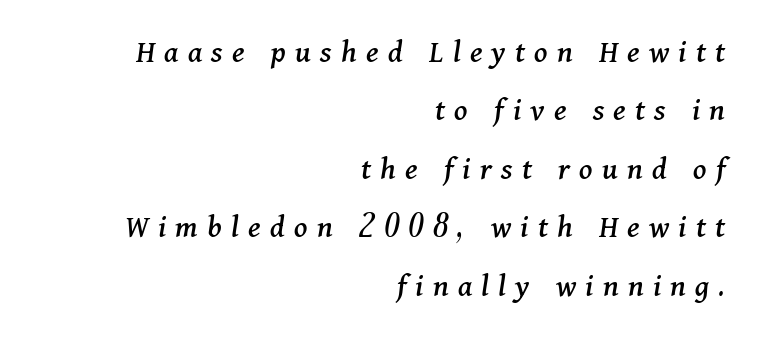
Q: Is the text italic (slanted)? A: Yes, it leans right by about 11 degrees.
Q: Is the typeface a serif or a sans-serif typeface? A: Serif.
Q: Is the text underlined? A: No.
Q: How is the paragraph aligned? A: Right-aligned.
Q: Is the spacing between letters normal or unusually wide? A: Unusually wide.
Q: Width (condensed, normal, or wide)? A: Normal.
Q: Stroke contrast? A: Medium.
Q: x-height? A: Medium.
Q: Monospaced? A: No.
